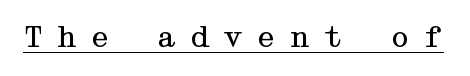
Q: Is the text bold? A: No.
Q: Is the text italic (slanted)? A: No, it is upright.
Q: Is the typeface a serif or a sans-serif typeface? A: Serif.
Q: Is the text underlined? A: Yes.
Q: Is the spacing between letters normal or unusually wide? A: Unusually wide.
Q: Width (condensed, normal, or wide)? A: Wide.
Q: Stroke contrast? A: Medium.
Q: x-height? A: Medium.
